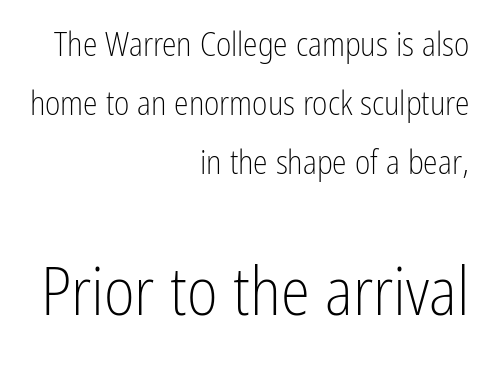
The image shows 66 px light, condensed sans-serif type, upright; set right-aligned, line spacing 1.79x, normal letter spacing, not underlined; the second (bottom) block is 2.0x larger; low stroke contrast and a medium x-height.
